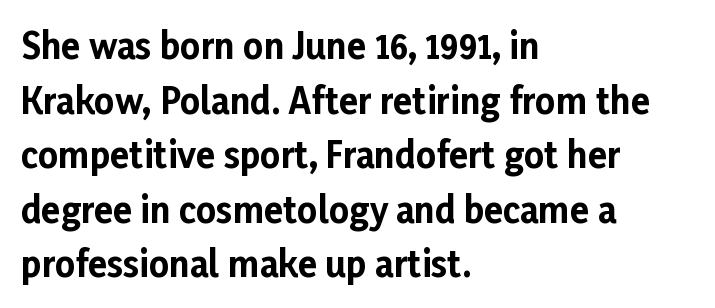
The image shows 35 px bold sans-serif type, upright; set left-aligned, normal line spacing (1.56x), normal letter spacing, not underlined; low stroke contrast and a medium x-height.
